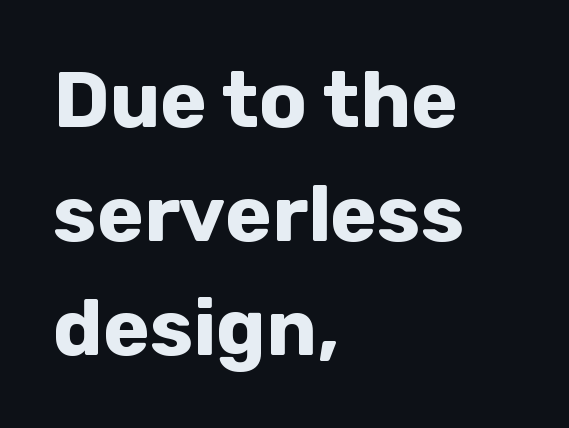
Horizontally, the lines are justified to the leading edge only. Italic: no, the glyphs are upright roman. Thick stems and heavy bowls — unmistakably bold. Spacing verdict: proportional, widths tailored to each character. Students, observe: this is what conventionally led text looks like. Lines of text with bare space underneath.
